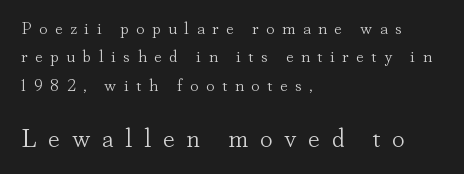
The letterforms stand isolated, each surrounded by extra space. Baseline-to-baseline distance is the conventional proportion of letter height. The gap between lines stays unmarked. The lines are quadded left. Type size steps up from the first block to the second. Italic: no, the glyphs are upright roman.
